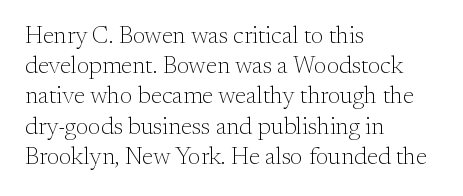
Q: Is the text bold? A: No.
Q: Is the text italic (slanted)? A: No, it is upright.
Q: Is the text underlined? A: No.
Q: How is the paragraph aligned? A: Left-aligned.
Q: Is the spacing between letters normal or unusually wide? A: Normal.
Q: Is the spacing between lines tight, normal or loose? A: Normal.
